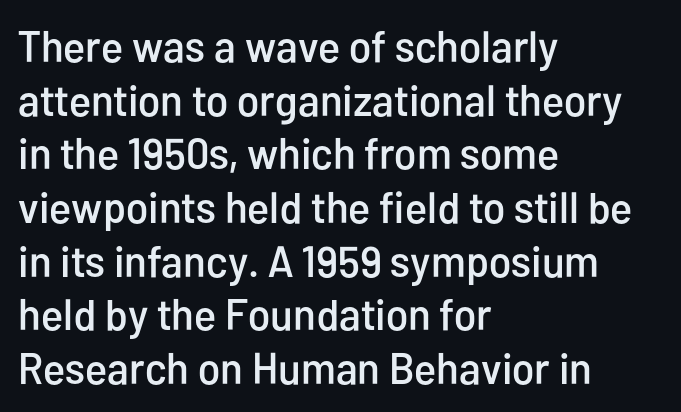
The image shows 44 px condensed sans-serif type, upright; set left-aligned, line spacing 1.22x, normal letter spacing, not underlined; low stroke contrast and a medium x-height.
